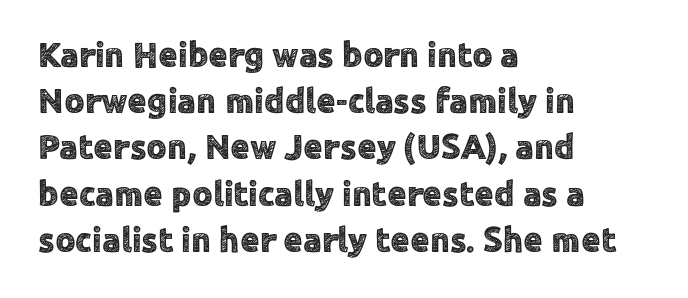
Q: Is the text italic (slanted)? A: No, it is upright.
Q: Is the typeface a serif or a sans-serif typeface? A: Sans-serif.
Q: Is the text underlined? A: No.
Q: How is the paragraph aligned? A: Left-aligned.
Q: Is the spacing between letters normal or unusually wide? A: Normal.
Q: Is the spacing between lines tight, normal or loose? A: Normal.
Q: Width (condensed, normal, or wide)? A: Normal.
Q: x-height? A: Medium.
Q: Monospaced? A: No.
